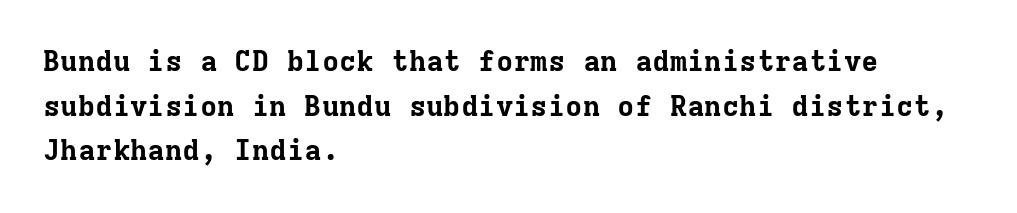
Q: Is the text bold? A: Yes.
Q: Is the text italic (slanted)? A: No, it is upright.
Q: Is the typeface a serif or a sans-serif typeface? A: Serif.
Q: Is the text underlined? A: No.
Q: How is the paragraph aligned? A: Left-aligned.
Q: Is the spacing between letters normal or unusually wide? A: Normal.
Q: Is the spacing between lines tight, normal or loose? A: Normal.
Q: Width (condensed, normal, or wide)? A: Normal.
Q: Stroke contrast? A: Low.
Q: x-height? A: Medium.
Q: Monospaced? A: Yes.
